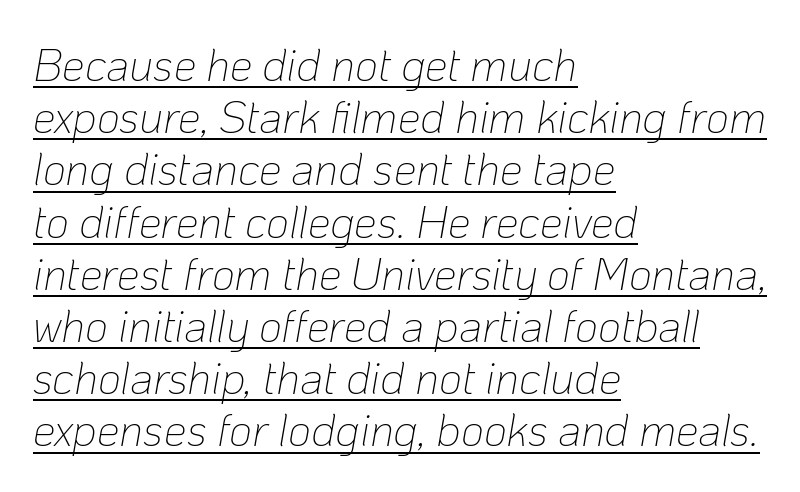
The lettering is marked with a stroke running underneath it. Nothing unusual about the tracking: characters are spaced as the font intends. Note the varied advance widths — an 'i' is clearly narrower than an 'm'. Does the lettering tilt? It does — this is italic. On a weight scale, this lands at 450 or below.
